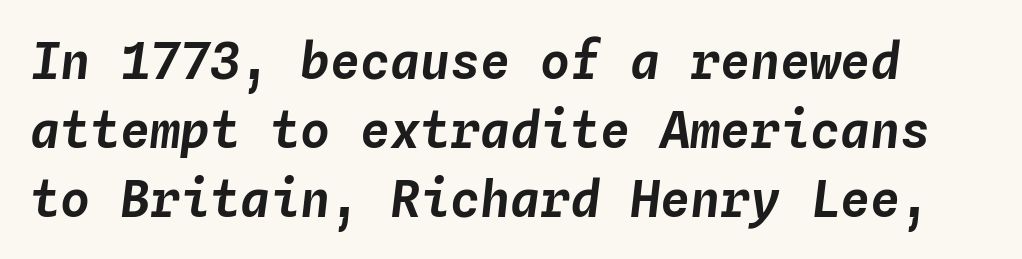
{"italic": "yes", "lean": "right", "slant_degrees": 4, "width": "normal", "stroke_contrast": "low", "x_height": "medium", "monospaced": "yes", "underline": "no", "line_spacing": "normal", "line_spacing_ratio": 1.38, "letter_spacing": "normal", "letter_spacing_em": 0.0, "glyph_px": 50}
